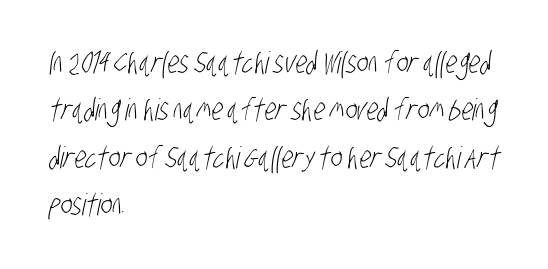
{"serif": "no", "bold": "no", "weight": "light", "width": "condensed", "stroke_contrast": "low", "x_height": "large", "monospaced": "no", "underline": "no", "align": "left", "line_spacing": "normal", "line_spacing_ratio": 1.58, "letter_spacing": "normal", "letter_spacing_em": 0.0, "glyph_px": 30}
